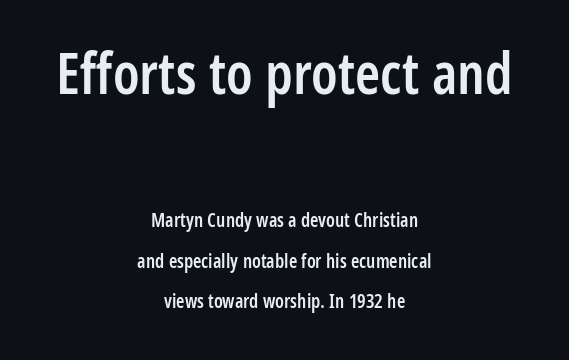
{"serif": "no", "italic": "no", "bold": "semi", "weight": "semibold", "width": "condensed", "stroke_contrast": "low", "x_height": "medium", "monospaced": "no", "underline": "no", "align": "center", "line_spacing": "loose", "line_spacing_ratio": 2.12, "letter_spacing": "normal", "letter_spacing_em": 0.0, "larger_block": "first", "size_ratio": 3.0, "glyph_px": 57}
